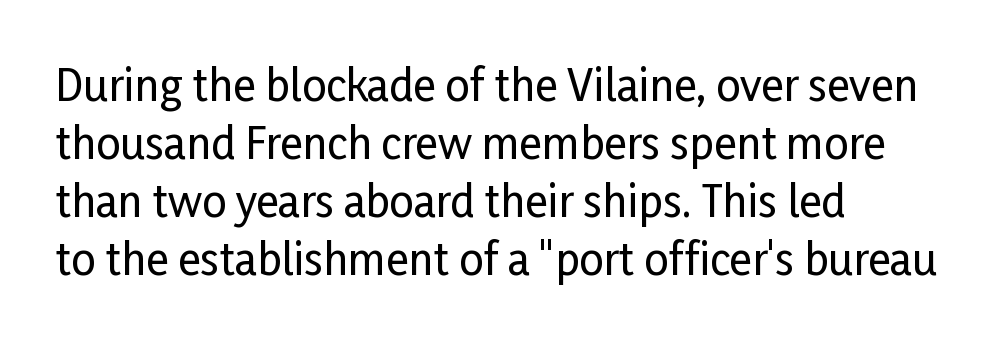
The letters advance in unequal steps, a hallmark of proportional type. These lines were composed using upright roman letters. A typesetter would label this face a sans. If you drew a ruler down the left edge, every line would touch it. Compared with typical body copy, the letter spacing here is the same.
